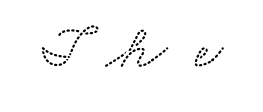
The image shows 63 px wide serif type; set unusually wide letter spacing (+0.43 em), not underlined; low stroke contrast and a small x-height.
